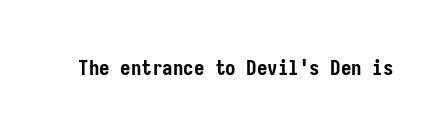
Q: Is the text bold? A: Yes.
Q: Is the text italic (slanted)? A: No, it is upright.
Q: Is the text underlined? A: No.
Q: Is the spacing between letters normal or unusually wide? A: Normal.
